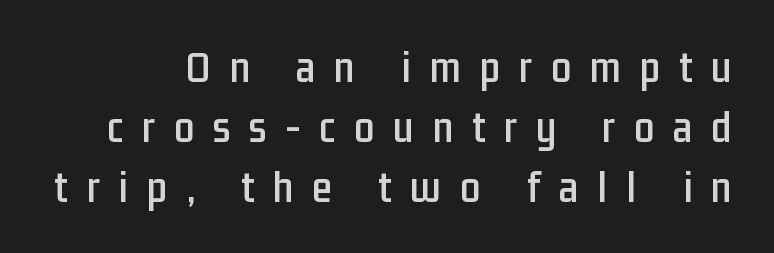
Q: Is the text italic (slanted)? A: No, it is upright.
Q: Is the typeface a serif or a sans-serif typeface? A: Sans-serif.
Q: Is the text underlined? A: No.
Q: Is the spacing between letters normal or unusually wide? A: Unusually wide.
Q: Is the spacing between lines tight, normal or loose? A: Normal.
Q: Width (condensed, normal, or wide)? A: Condensed.
Q: Stroke contrast? A: Low.
Q: x-height? A: Medium.
Q: Monospaced? A: No.
